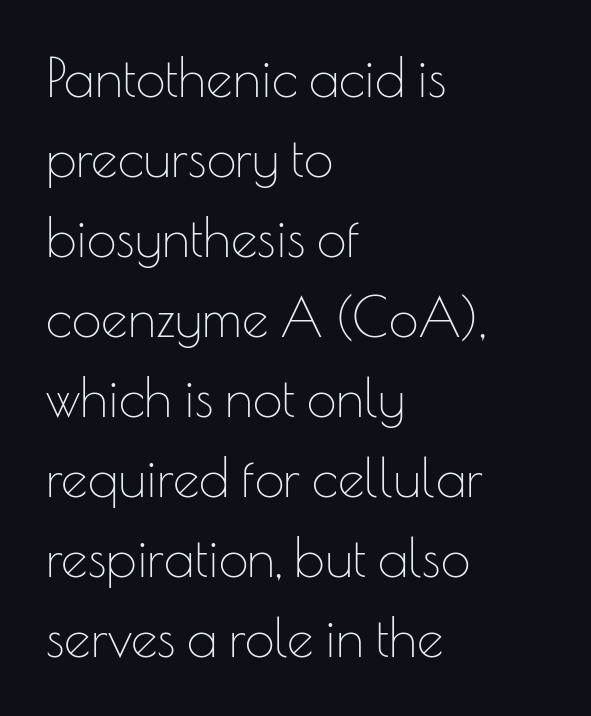
The rendering uses a moderate line-height, typical for paragraphs. Caption: standard tracking, unaltered. Weight: regular or lighter. These lines are set flush left with a ragged right edge. Descenders are the only things crossing below the line. These lines were composed using upright roman letters.
